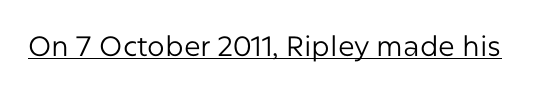
The image shows 28 px regular-weight sans-serif type, upright; set normal letter spacing, underlined; low stroke contrast and a medium x-height.
